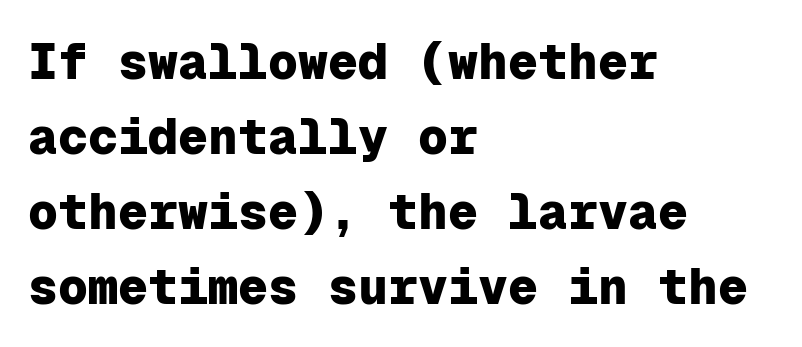
The image shows 50 px heavy sans-serif type, upright, monospaced; set left-aligned, normal line spacing (1.5x), normal letter spacing, not underlined; low stroke contrast and a medium x-height.
